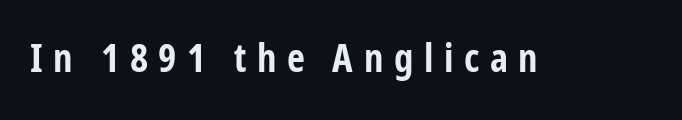
Q: Is the text bold? A: Yes.
Q: Is the text italic (slanted)? A: No, it is upright.
Q: Is the typeface a serif or a sans-serif typeface? A: Sans-serif.
Q: Is the text underlined? A: No.
Q: Is the spacing between letters normal or unusually wide? A: Unusually wide.
Q: Width (condensed, normal, or wide)? A: Condensed.
Q: Stroke contrast? A: Low.
Q: x-height? A: Medium.
Q: Monospaced? A: No.
